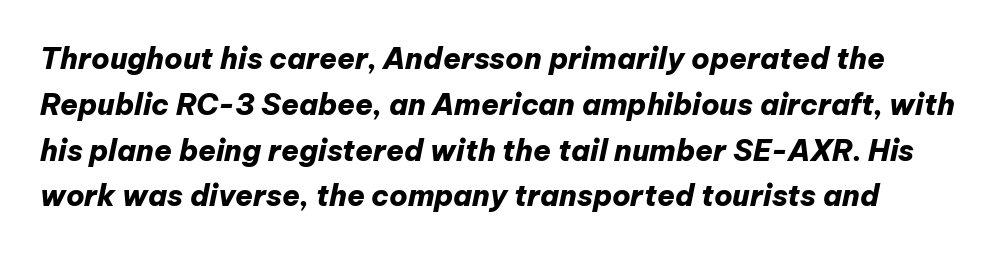
In terms of letterspacing, this is plain default setting. The rows are spaced the way most documents space them. A typesetter would call this proportional, since set widths differ per character. Italic? Definitely — the glyphs are oblique.
